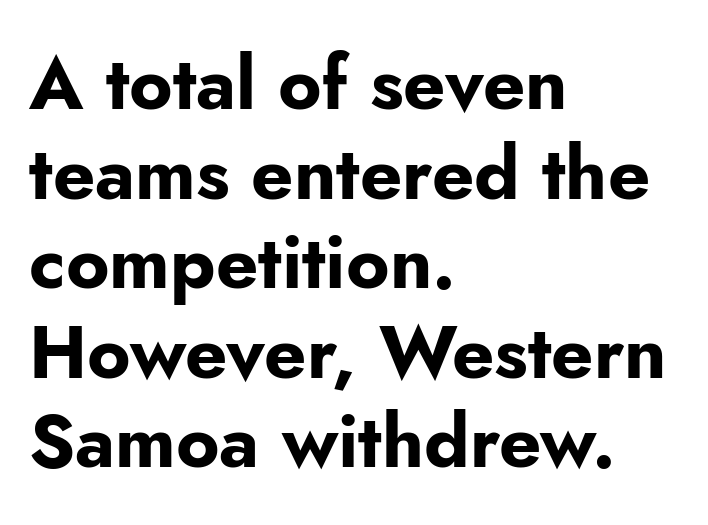
The image shows 74 px bold sans-serif type, upright; set left-aligned, line spacing 1.21x, normal letter spacing, not underlined; low stroke contrast and a small x-height.
